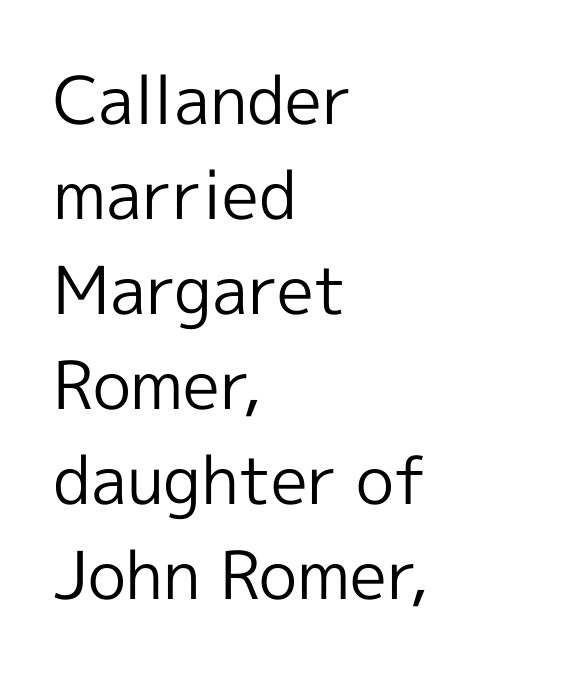
The image shows 66 px regular-weight sans-serif type, upright; set left-aligned, normal line spacing (1.44x), normal letter spacing, not underlined; a medium x-height.
